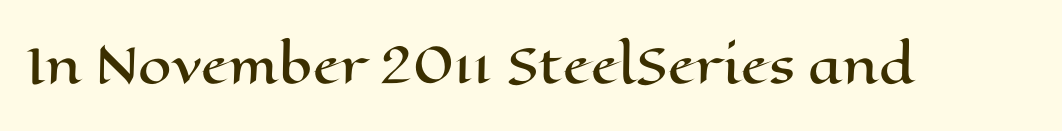
Q: Is the text italic (slanted)? A: No, it is upright.
Q: Is the text underlined? A: No.
Q: Is the spacing between letters normal or unusually wide? A: Normal.
Q: Width (condensed, normal, or wide)? A: Wide.
Q: Stroke contrast? A: High.
Q: x-height? A: Medium.
Q: Monospaced? A: No.
